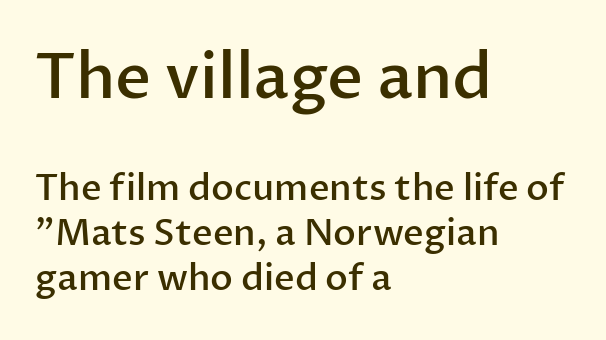
Q: Is the text bold? A: Semi-bold.
Q: Is the text italic (slanted)? A: No, it is upright.
Q: Is the typeface a serif or a sans-serif typeface? A: Sans-serif.
Q: Is the text underlined? A: No.
Q: How is the paragraph aligned? A: Left-aligned.
Q: Is the spacing between letters normal or unusually wide? A: Normal.
Q: Is the spacing between lines tight, normal or loose? A: Normal.
Q: Which block of text is set in a larger size, the first (top) or the second (bottom)? A: The first (top) one.
Q: Width (condensed, normal, or wide)? A: Normal.
Q: Stroke contrast? A: Low.
Q: x-height? A: Medium.
Q: Monospaced? A: No.
